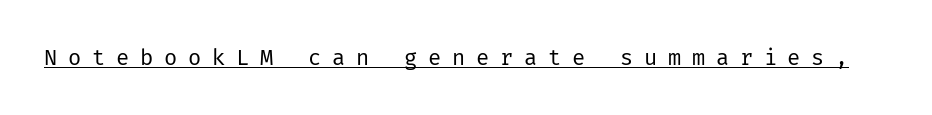
Q: Is the text bold? A: No.
Q: Is the text italic (slanted)? A: No, it is upright.
Q: Is the text underlined? A: Yes.
Q: Is the spacing between letters normal or unusually wide? A: Unusually wide.
